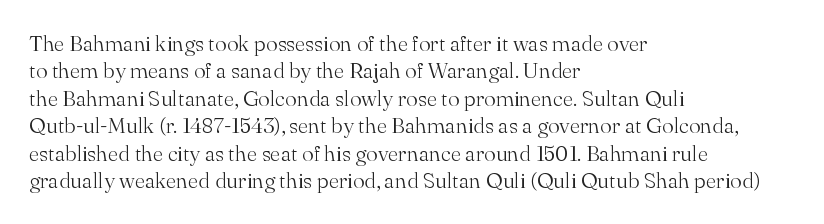
Q: Is the text bold? A: No.
Q: Is the text italic (slanted)? A: No, it is upright.
Q: Is the text underlined? A: No.
Q: How is the paragraph aligned? A: Left-aligned.
Q: Is the spacing between letters normal or unusually wide? A: Normal.
Q: Is the spacing between lines tight, normal or loose? A: Normal.
